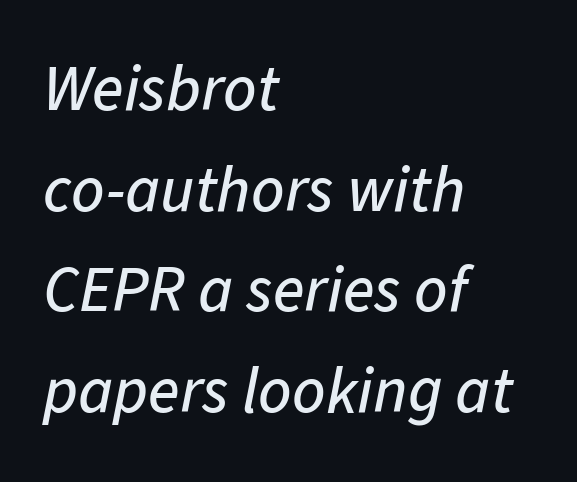
The image shows 65 px text type, italic (leaning right); set left-aligned, normal line spacing (1.55x), normal letter spacing, not underlined; low stroke contrast and a medium x-height.
